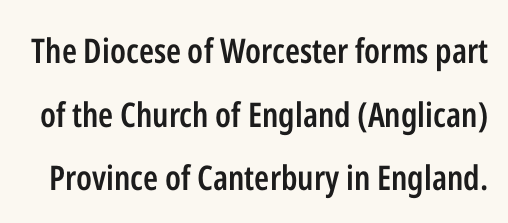
Character widths vary here, with narrow letters taking less room than wide ones. Has an underline been added? It has not. Semibold letterforms, between regular and bold. Nobody touched the tracking dial on this one.
